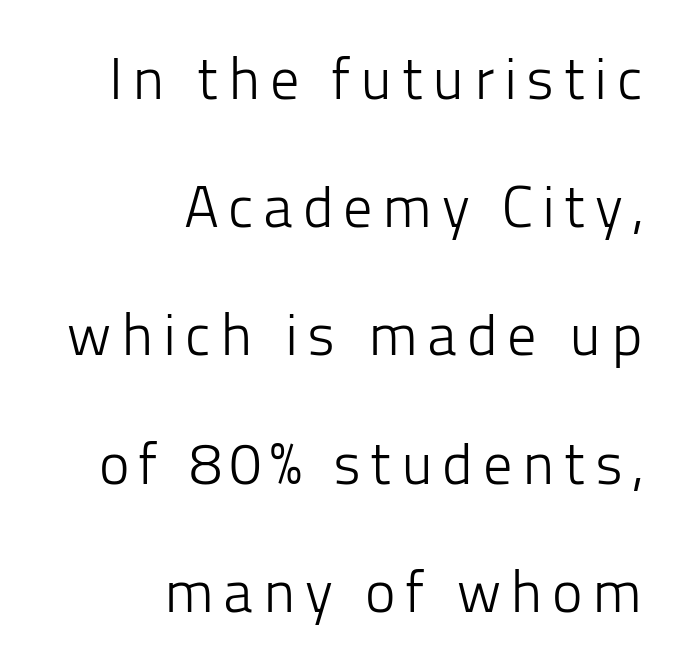
Q: Is the text bold? A: No.
Q: Is the text italic (slanted)? A: No, it is upright.
Q: Is the typeface a serif or a sans-serif typeface? A: Sans-serif.
Q: Is the text underlined? A: No.
Q: How is the paragraph aligned? A: Right-aligned.
Q: Is the spacing between lines tight, normal or loose? A: Loose.
Q: Width (condensed, normal, or wide)? A: Normal.
Q: Stroke contrast? A: Low.
Q: x-height? A: Medium.
Q: Monospaced? A: No.
